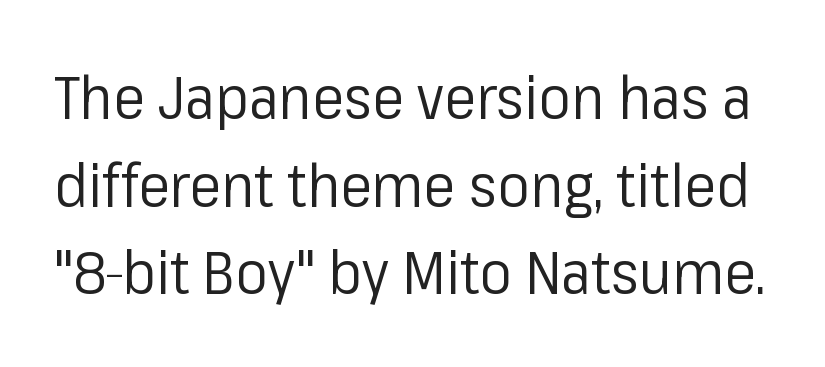
Q: Is the text bold? A: No.
Q: Is the text italic (slanted)? A: No, it is upright.
Q: Is the typeface a serif or a sans-serif typeface? A: Sans-serif.
Q: Is the text underlined? A: No.
Q: Is the spacing between letters normal or unusually wide? A: Normal.
Q: Is the spacing between lines tight, normal or loose? A: Normal.
Q: Width (condensed, normal, or wide)? A: Normal.
Q: Stroke contrast? A: Low.
Q: x-height? A: Medium.
Q: Monospaced? A: No.
